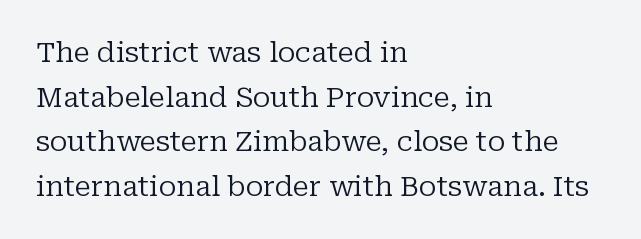
{"serif": "yes", "italic": "no", "bold": "no", "weight": "regular", "width": "normal", "stroke_contrast": "low", "x_height": "medium", "monospaced": "no", "underline": "no", "align": "left", "line_spacing": "normal", "line_spacing_ratio": 1.59, "letter_spacing": "normal", "letter_spacing_em": 0.0, "glyph_px": 28}
